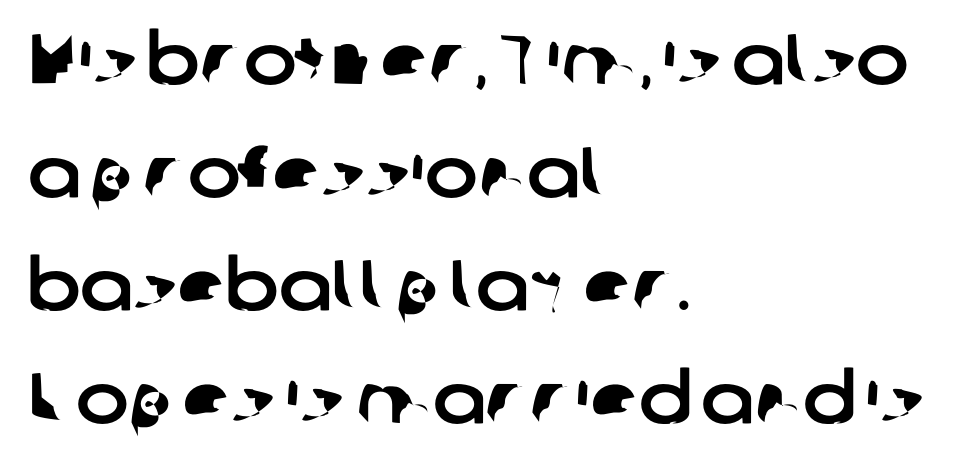
Q: Is the typeface a serif or a sans-serif typeface? A: Sans-serif.
Q: Is the text underlined? A: No.
Q: How is the paragraph aligned? A: Left-aligned.
Q: Is the spacing between letters normal or unusually wide? A: Normal.
Q: Is the spacing between lines tight, normal or loose? A: Normal.
Q: Width (condensed, normal, or wide)? A: Normal.
Q: Stroke contrast? A: Low.
Q: x-height? A: Medium.
Q: Monospaced? A: No.
